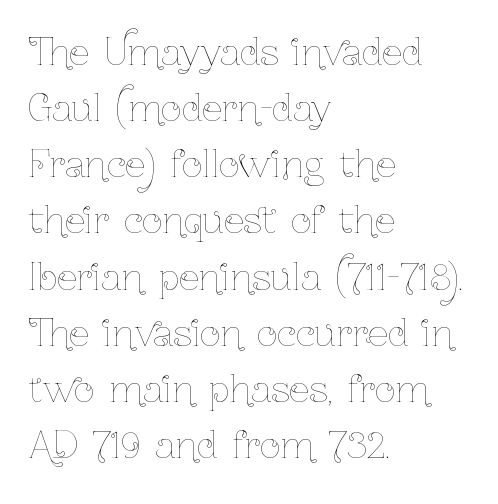
Q: Is the text bold? A: No.
Q: Is the text italic (slanted)? A: No, it is upright.
Q: Is the text underlined? A: No.
Q: How is the paragraph aligned? A: Left-aligned.
Q: Is the spacing between letters normal or unusually wide? A: Normal.
Q: Is the spacing between lines tight, normal or loose? A: Normal.
Q: Width (condensed, normal, or wide)? A: Condensed.
Q: Stroke contrast? A: Low.
Q: x-height? A: Medium.
Q: Monospaced? A: No.
